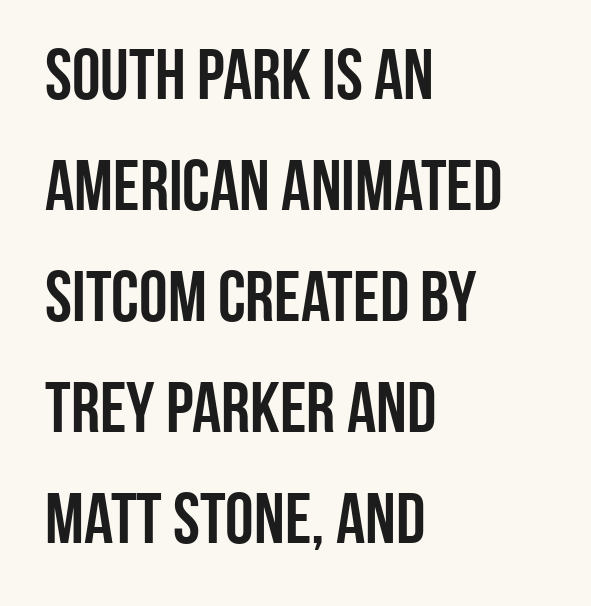
Q: Is the text italic (slanted)? A: No, it is upright.
Q: Is the typeface a serif or a sans-serif typeface? A: Sans-serif.
Q: Is the text underlined? A: No.
Q: How is the paragraph aligned? A: Left-aligned.
Q: Is the spacing between letters normal or unusually wide? A: Normal.
Q: Is the spacing between lines tight, normal or loose? A: Normal.
Q: Width (condensed, normal, or wide)? A: Condensed.
Q: Stroke contrast? A: Low.
Q: x-height? A: Large.
Q: Monospaced? A: No.
